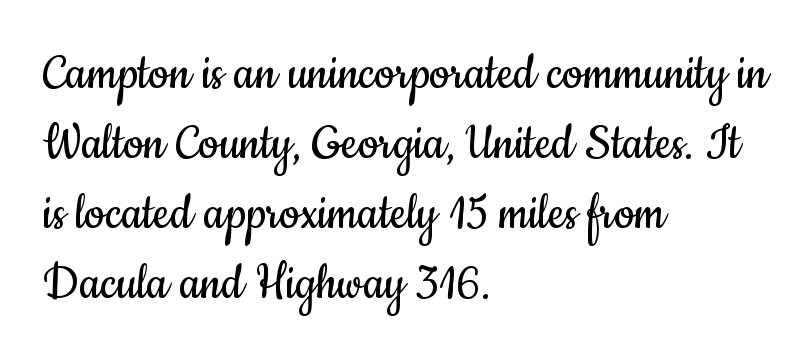
The image shows 56 px regular-weight, condensed sans-serif type; set left-aligned, normal line spacing (1.25x), normal letter spacing, not underlined; low stroke contrast and a small x-height.
